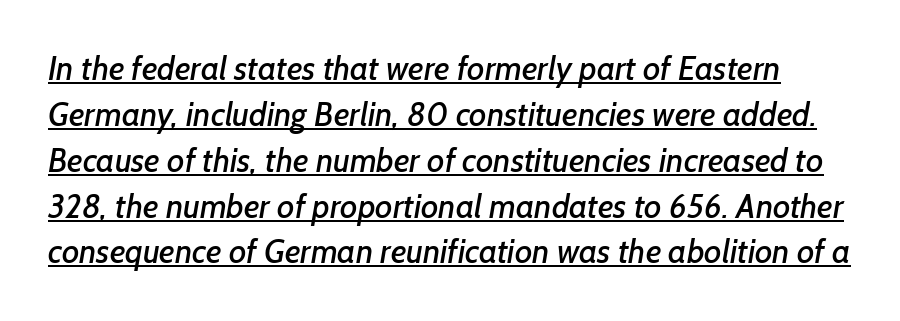
Are there feet on the stems? There aren't — it's a sans. There is no visible air inserted between adjacent glyphs. Caption: lettering with a line underneath. The rendering uses natural spacing where letterforms have individual widths. In terms of leading, this rendering sits right in the middle.
